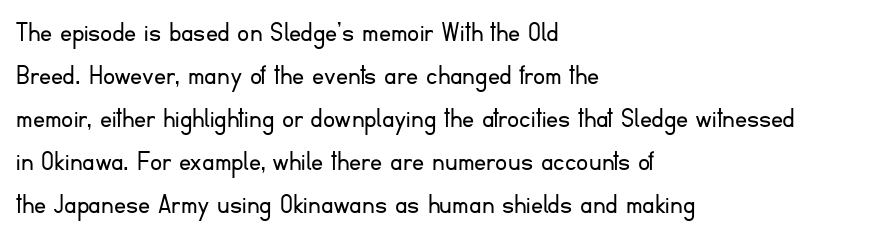
{"serif": "no", "italic": "no", "bold": "no", "weight": "light", "width": "normal", "stroke_contrast": "low", "x_height": "small", "monospaced": "no", "underline": "no", "align": "left", "line_spacing": "normal", "line_spacing_ratio": 1.43, "letter_spacing": "normal", "letter_spacing_em": 0.0, "glyph_px": 30}
